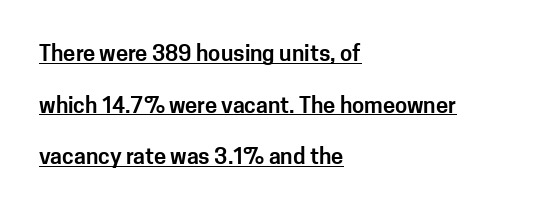
{"italic": "no", "underline": "yes", "align": "left", "line_spacing": "loose", "line_spacing_ratio": 2.35, "letter_spacing": "normal", "letter_spacing_em": 0.0, "glyph_px": 22}
